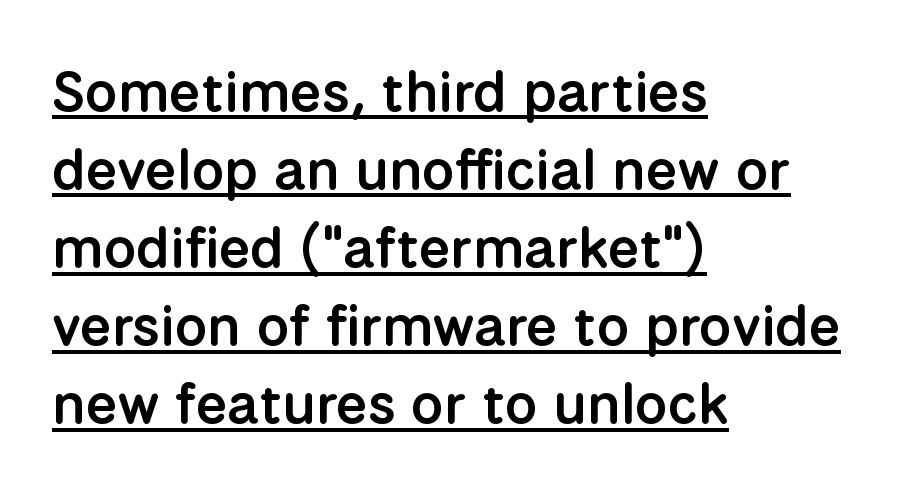
The image shows 57 px semibold sans-serif type, upright; set left-aligned, normal line spacing (1.37x), normal letter spacing, underlined; low stroke contrast and a medium x-height.
